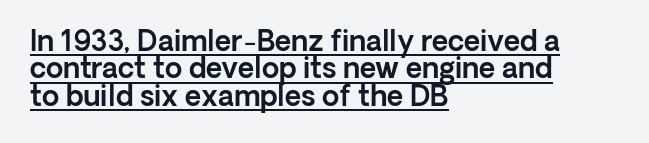
Q: Is the text italic (slanted)? A: No, it is upright.
Q: Is the typeface a serif or a sans-serif typeface? A: Sans-serif.
Q: Is the text underlined? A: Yes.
Q: How is the paragraph aligned? A: Left-aligned.
Q: Is the spacing between letters normal or unusually wide? A: Normal.
Q: Is the spacing between lines tight, normal or loose? A: Tight.
Q: Width (condensed, normal, or wide)? A: Normal.
Q: x-height? A: Medium.
Q: Monospaced? A: No.
